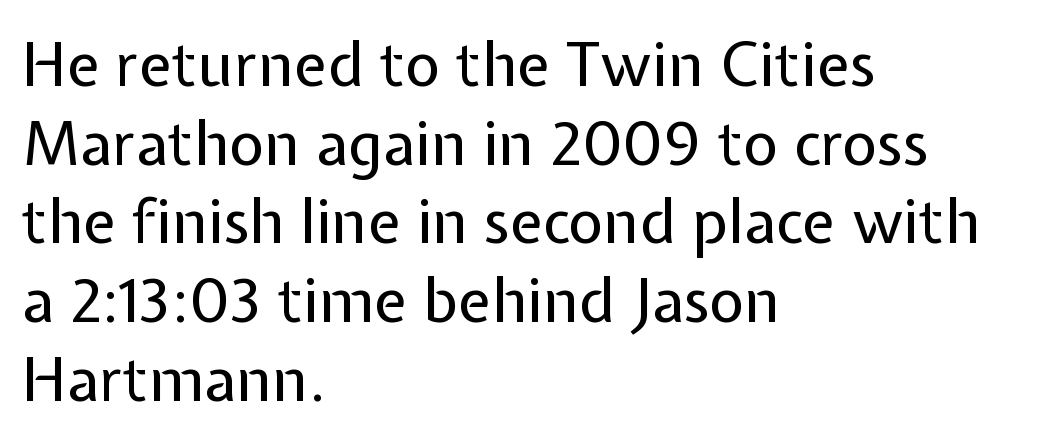
The image shows 61 px regular-weight sans-serif type, upright; set left-aligned, normal line spacing (1.29x), normal letter spacing, not underlined; low stroke contrast and a medium x-height.
